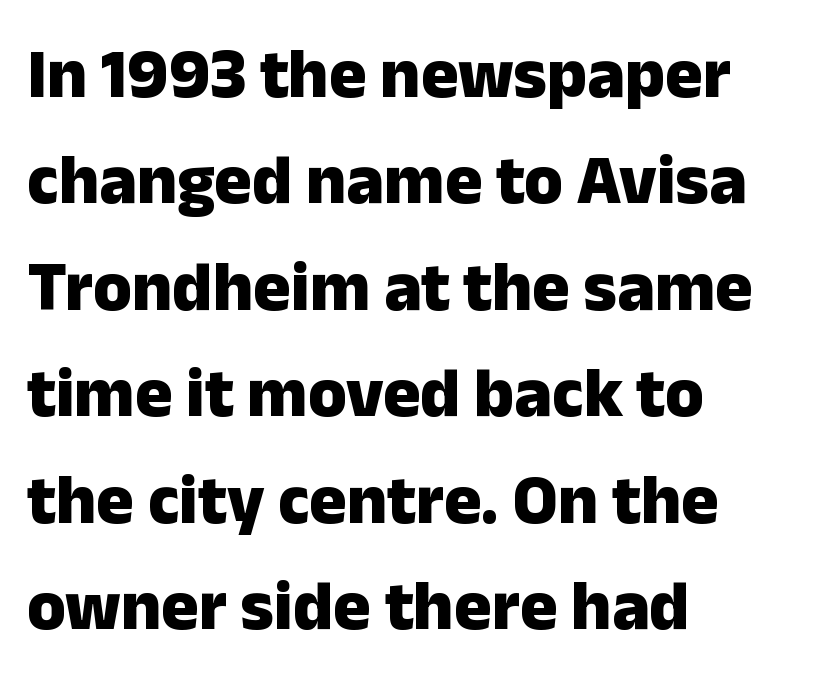
The image shows 70 px heavy sans-serif type, upright; set left-aligned, normal line spacing (1.52x), normal letter spacing, not underlined; low stroke contrast and a medium x-height.
